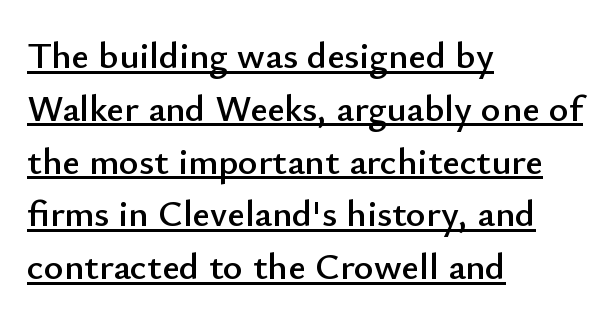
Horizontally, the lines are justified to the leading edge only. Does extra space separate the letters? No, they use regular spacing. The passage shown is typed in a proportional face where columns would drift. Type style note: lacks serifs. What decoration does the sample have? An underline.
